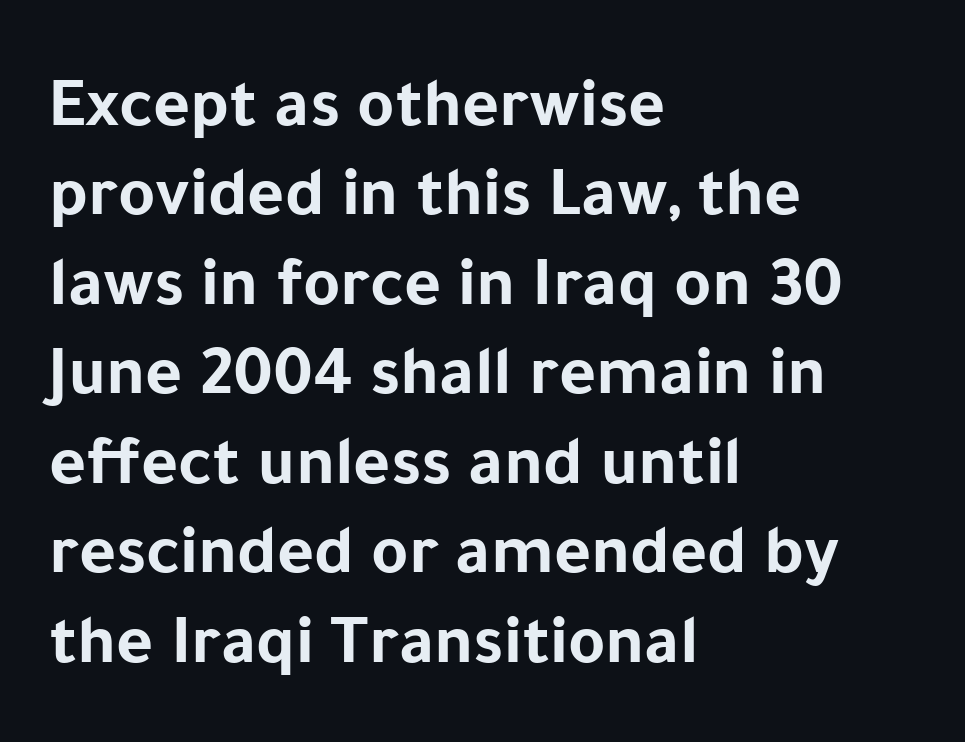
The image shows 71 px bold sans-serif type, upright; set left-aligned, normal line spacing (1.26x), normal letter spacing, not underlined; low stroke contrast and a medium x-height.
